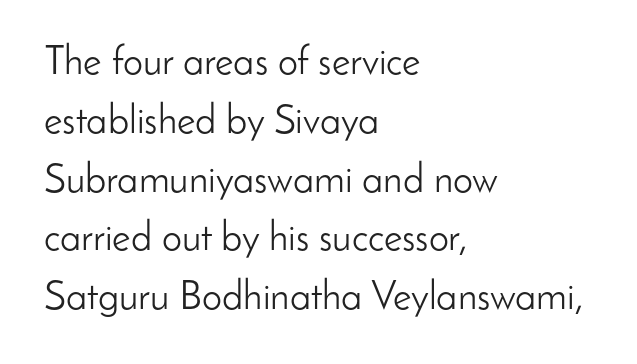
{"serif": "no", "italic": "no", "bold": "no", "weight": "light", "width": "normal", "stroke_contrast": "low", "x_height": "small", "monospaced": "no", "underline": "no", "align": "left", "line_spacing": "normal", "line_spacing_ratio": 1.47, "letter_spacing": "normal", "letter_spacing_em": 0.0, "glyph_px": 40}
